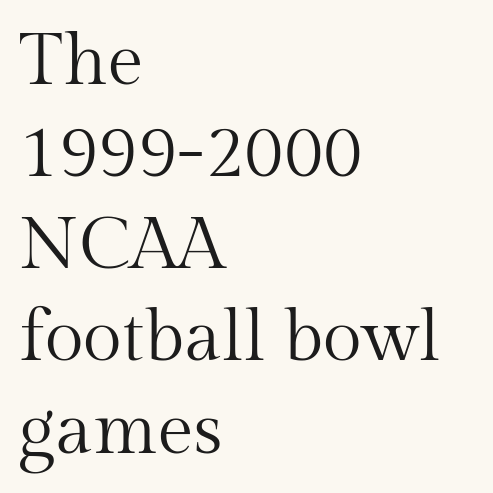
This sample has the flowing, uneven cadence of proportional lettering. Nothing heavy about these letters — not bold at all. Every row of glyphs begins at an identical x-position on the left. Is there any slant? The stems are plumb.
